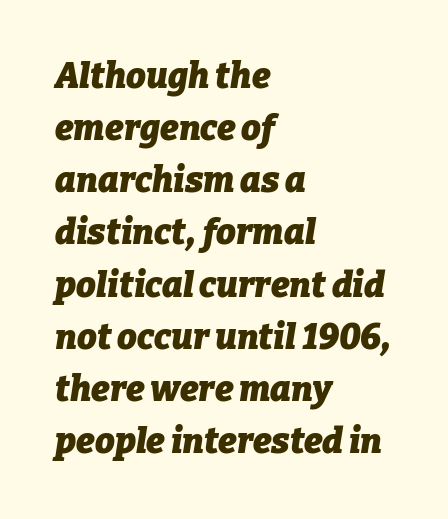
Is there much room between lines? A standard amount, neither cramped nor airy. Typeset ragged right — the left edge is the straight one. Typesetter's note: full bold, strokes at maximum text heaviness. This sample has the flowing, uneven cadence of proportional lettering. The font's italic variant was chosen for this text. Decoration check: the copy has no underline.
